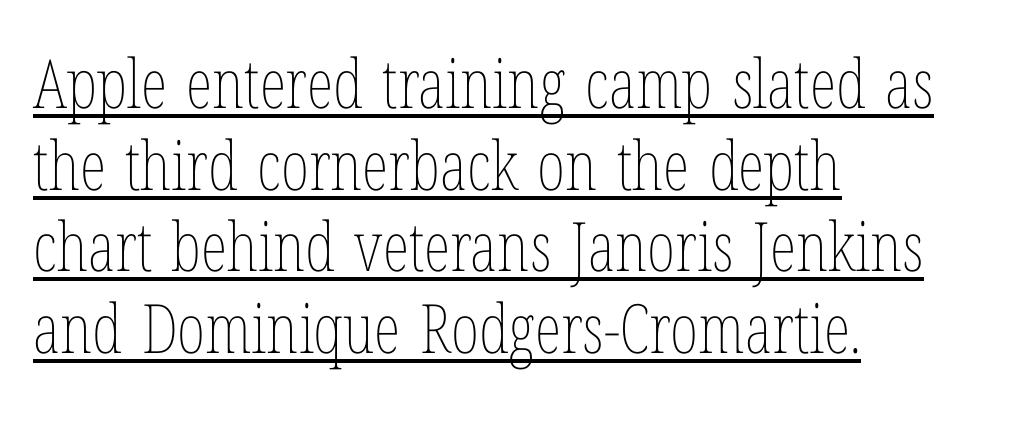
The image shows 68 px thin, condensed type, upright; set left-aligned, line spacing 1.2x, normal letter spacing, underlined; low stroke contrast and a medium x-height.
